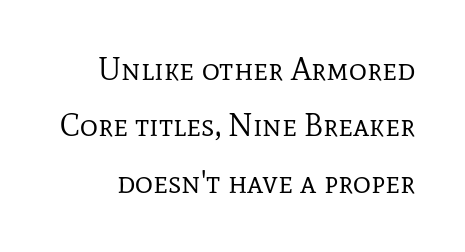
The image shows 31 px regular-weight serif type, upright; set line spacing 1.82x, normal letter spacing, not underlined; low stroke contrast and a medium x-height.
